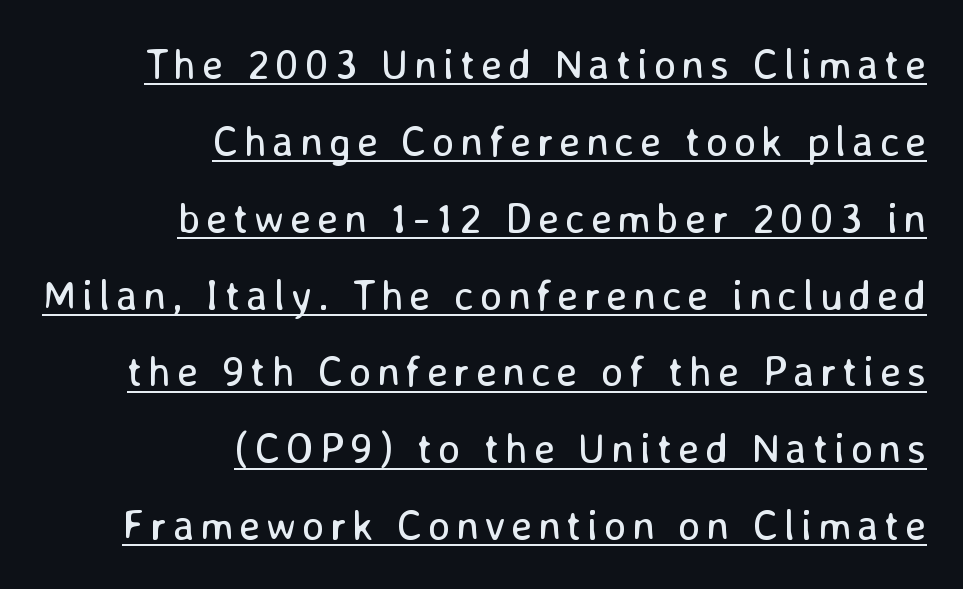
{"serif": "no", "italic": "no", "bold": "no", "weight": "regular", "width": "normal", "stroke_contrast": "low", "x_height": "medium", "monospaced": "no", "underline": "yes", "align": "right", "line_spacing_ratio": 1.83, "glyph_px": 42}
